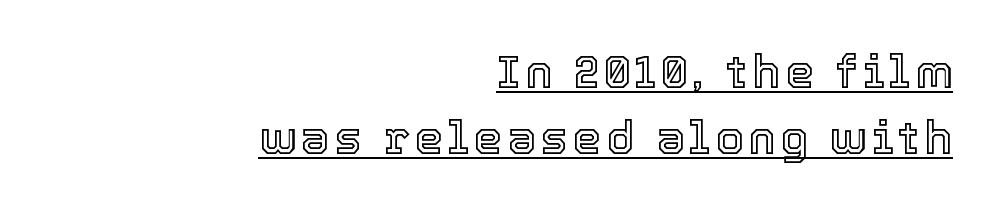
Q: Is the text italic (slanted)? A: No, it is upright.
Q: Is the text underlined? A: Yes.
Q: How is the paragraph aligned? A: Right-aligned.
Q: Is the spacing between lines tight, normal or loose? A: Normal.
Q: Width (condensed, normal, or wide)? A: Normal.
Q: x-height? A: Medium.
Q: Monospaced? A: No.
